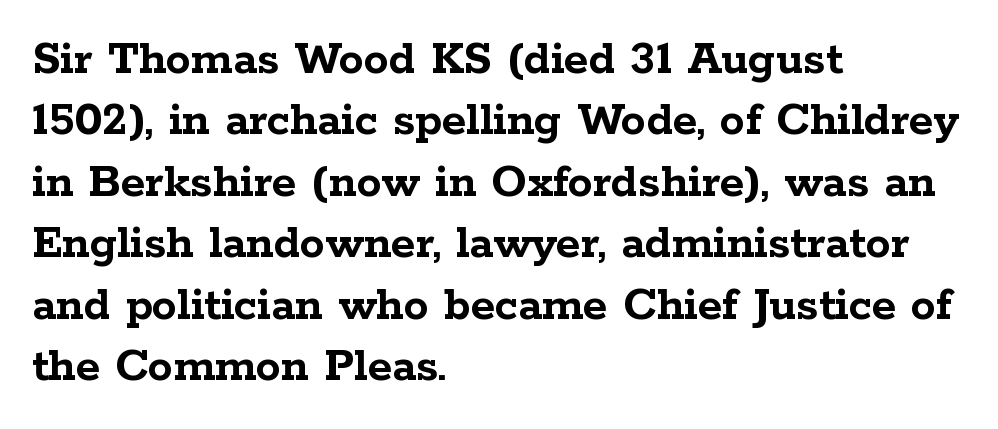
Q: Is the text bold? A: Yes.
Q: Is the text italic (slanted)? A: No, it is upright.
Q: Is the typeface a serif or a sans-serif typeface? A: Serif.
Q: Is the text underlined? A: No.
Q: How is the paragraph aligned? A: Left-aligned.
Q: Is the spacing between letters normal or unusually wide? A: Normal.
Q: Width (condensed, normal, or wide)? A: Wide.
Q: Stroke contrast? A: Low.
Q: x-height? A: Medium.
Q: Monospaced? A: No.
